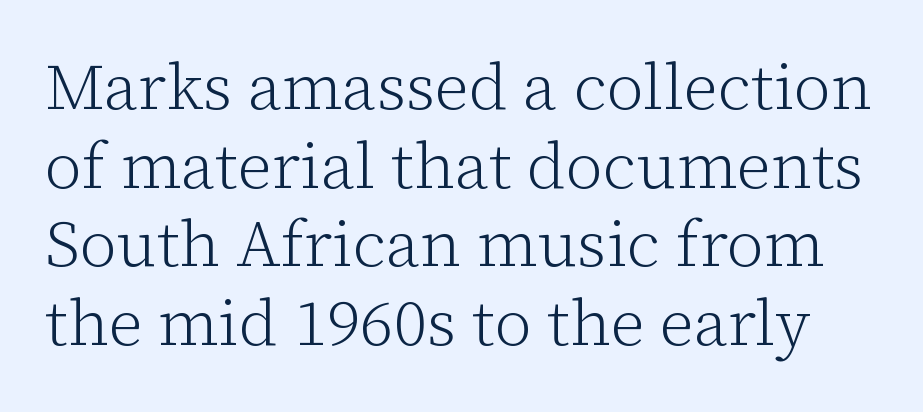
{"serif": "yes", "italic": "no", "bold": "no", "weight": "light", "width": "normal", "stroke_contrast": "low", "x_height": "medium", "monospaced": "no", "underline": "no", "line_spacing_ratio": 1.21, "letter_spacing": "normal", "letter_spacing_em": 0.0, "glyph_px": 65}
